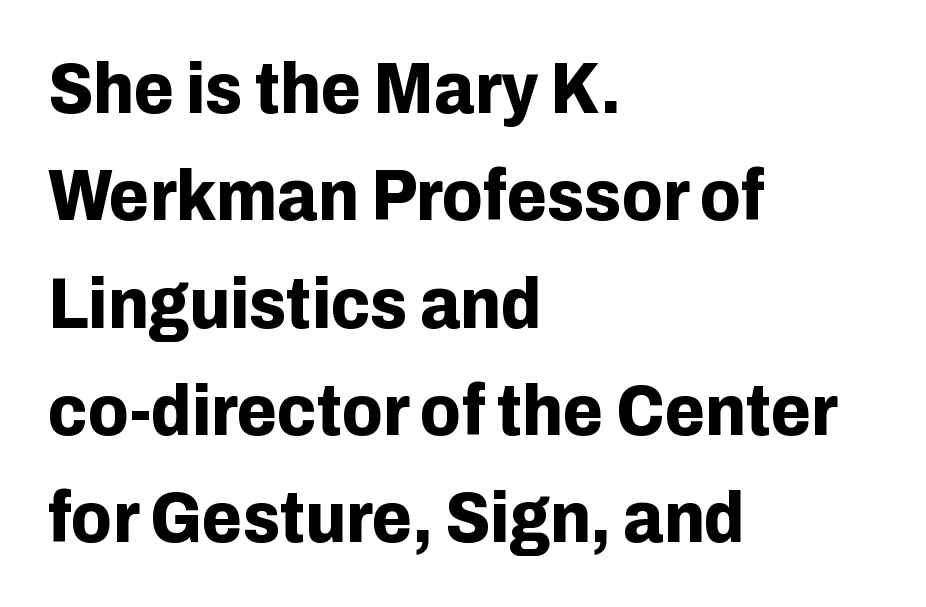
A typesetter would mark this as roman, not italic. How heavy is the stroke? Heavy — this is a bold. All the whitespace from short lines collects on the right. Spacing verdict: proportional, widths tailored to each character. Each letter's strokes conclude bluntly, with no projecting serifs.
